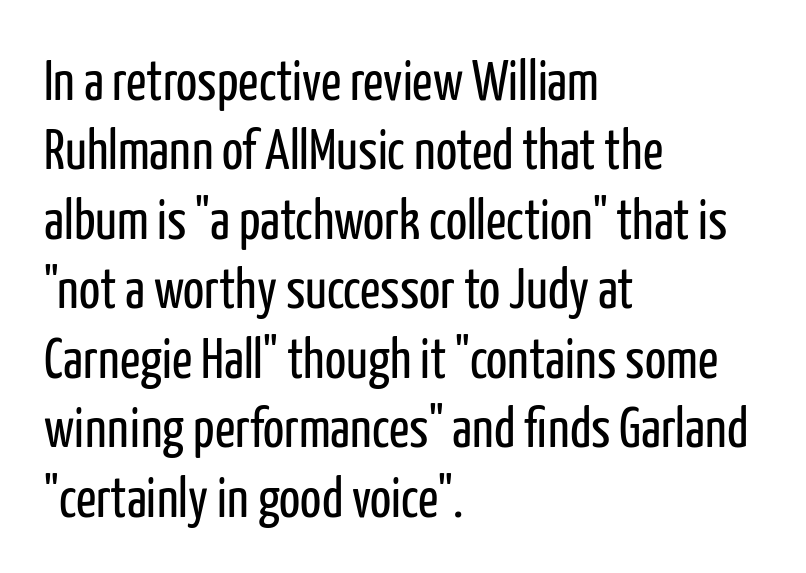
Is the stroke heavy? The answer is a plain regular-or-lighter. It's the straight-up-and-down kind of type. Inter-character spacing is left at the font's built-in metrics. Each letter keeps its own natural width here, so spacing adapts to shape. A classic flush-left, rag-right setting is used for this passage. What kind of face is this? One without serifs — a sans.
